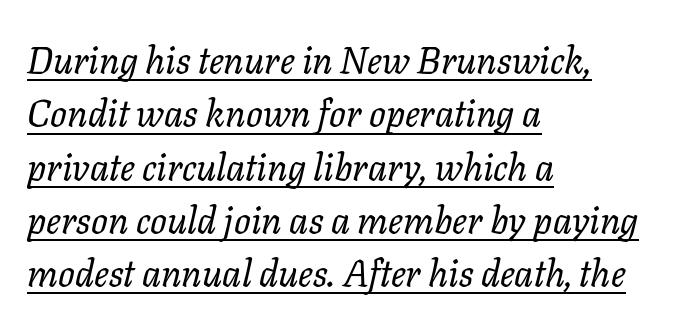
This sample keeps an unexceptional amount of space between lines. There's an unmistakable incline to the writing here. Each letter keeps its own natural width here, so spacing adapts to shape. The setting favours the left margin, as ordinary paragraphs usually do. Bold? No — there's no thickening of the strokes.
